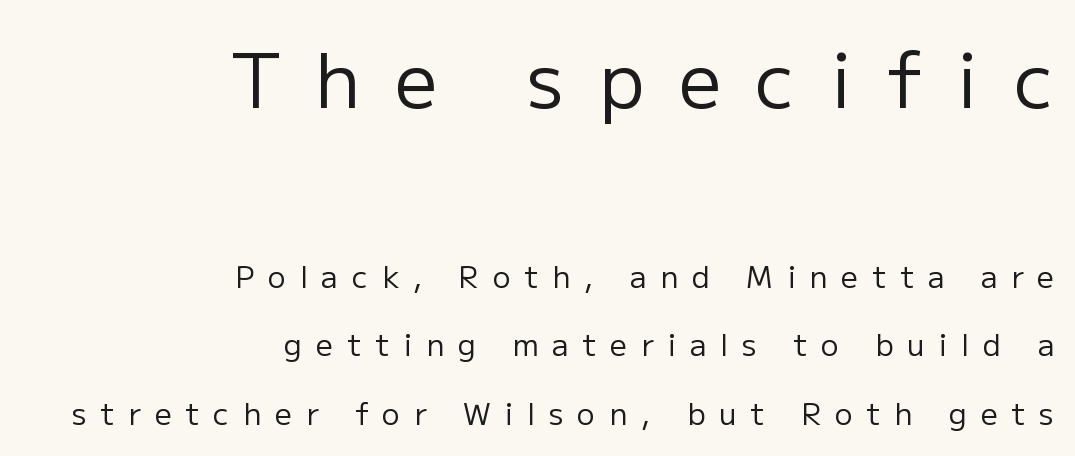
The image shows 75 px regular-weight sans-serif type, upright; set right-aligned, loose line spacing (2.29x), unusually wide letter spacing (+0.46 em), not underlined; the first (top) block is 2.5x larger; low stroke contrast and a medium x-height.
